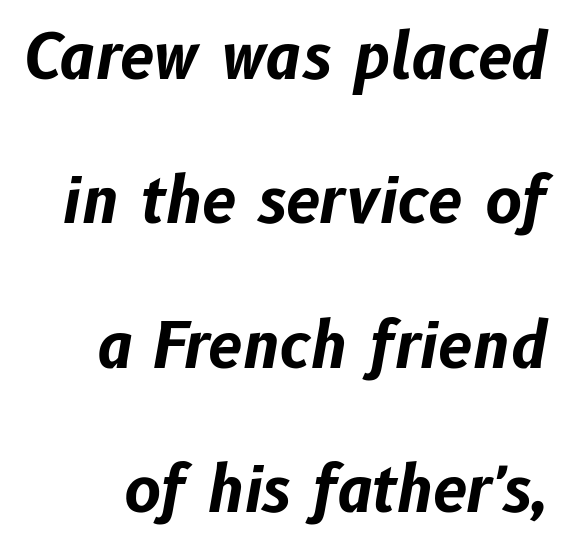
Q: Is the text bold? A: Yes.
Q: Is the text italic (slanted)? A: Yes, it leans right by about 10 degrees.
Q: Is the text underlined? A: No.
Q: Is the spacing between letters normal or unusually wide? A: Normal.
Q: Is the spacing between lines tight, normal or loose? A: Loose.
Q: Width (condensed, normal, or wide)? A: Normal.
Q: Stroke contrast? A: Low.
Q: x-height? A: Medium.
Q: Monospaced? A: No.
